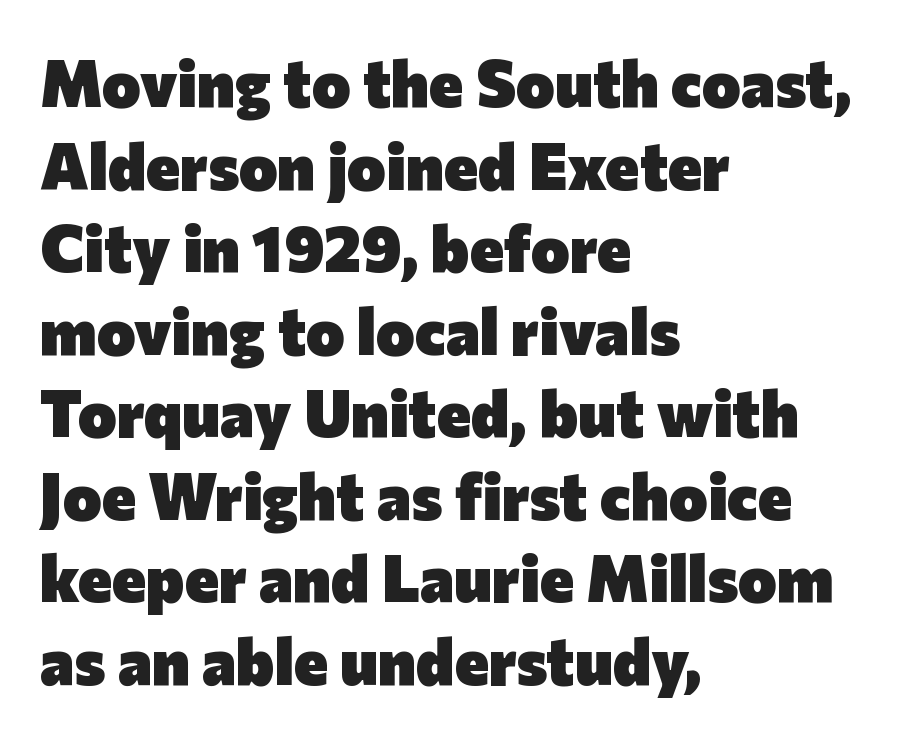
The image shows 65 px heavy sans-serif type, upright; set left-aligned, normal line spacing (1.27x), normal letter spacing, not underlined; low stroke contrast and a medium x-height.
